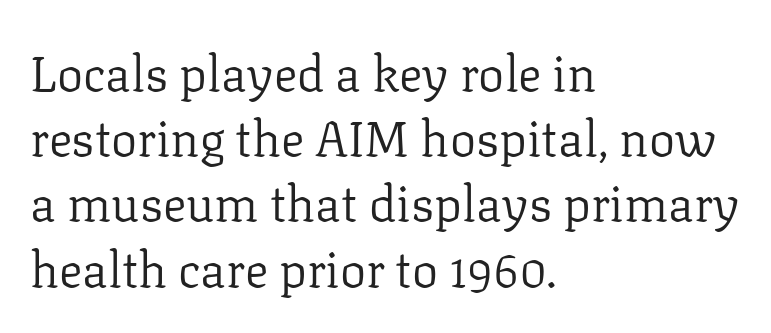
Q: Is the text bold? A: No.
Q: Is the text italic (slanted)? A: No, it is upright.
Q: Is the typeface a serif or a sans-serif typeface? A: Serif.
Q: Is the text underlined? A: No.
Q: How is the paragraph aligned? A: Left-aligned.
Q: Is the spacing between letters normal or unusually wide? A: Normal.
Q: Is the spacing between lines tight, normal or loose? A: Normal.
Q: Width (condensed, normal, or wide)? A: Normal.
Q: Stroke contrast? A: Low.
Q: x-height? A: Medium.
Q: Monospaced? A: No.
